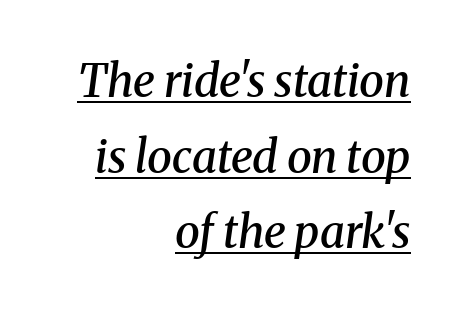
Q: Is the text bold? A: Semi-bold.
Q: Is the text italic (slanted)? A: Yes, it leans right by about 8 degrees.
Q: Is the typeface a serif or a sans-serif typeface? A: Serif.
Q: Is the text underlined? A: Yes.
Q: How is the paragraph aligned? A: Right-aligned.
Q: Is the spacing between letters normal or unusually wide? A: Normal.
Q: Is the spacing between lines tight, normal or loose? A: Normal.
Q: Width (condensed, normal, or wide)? A: Normal.
Q: Stroke contrast? A: Medium.
Q: x-height? A: Medium.
Q: Monospaced? A: No.
